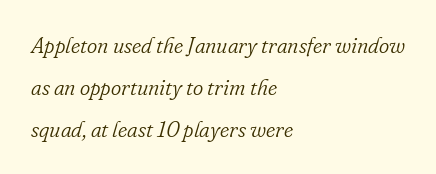
Q: Is the text bold? A: No.
Q: Is the text italic (slanted)? A: Yes, it leans right by about 16 degrees.
Q: Is the text underlined? A: No.
Q: How is the paragraph aligned? A: Left-aligned.
Q: Is the spacing between letters normal or unusually wide? A: Normal.
Q: Is the spacing between lines tight, normal or loose? A: Loose.
